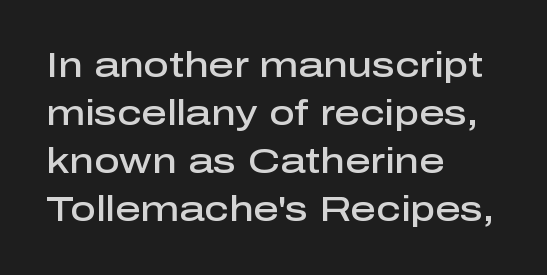
{"serif": "no", "italic": "no", "bold": "semi", "weight": "semibold", "width": "normal", "stroke_contrast": "low", "x_height": "medium", "monospaced": "no", "underline": "no", "align": "left", "line_spacing": "normal", "line_spacing_ratio": 1.37, "letter_spacing": "normal", "letter_spacing_em": 0.0, "glyph_px": 35}
